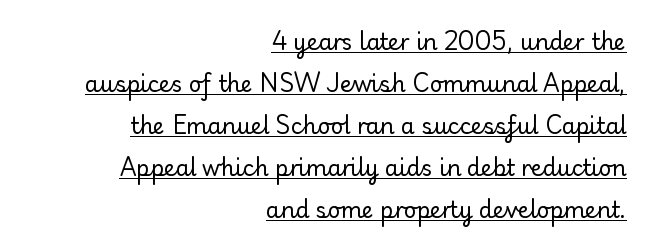
Tracking value appears to be zero — textbook default spacing. Notice the wide empty band between every row — that's loose leading. No extra ink here — the face is not bold. Check the space under the baseline: a stroke is drawn there. The setting favours the right margin, as signatures and pull-quotes sometimes do. When letters stand straight like this, we call the style roman or upright.
